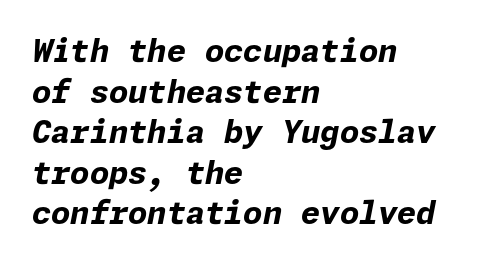
Q: Is the text bold? A: Yes.
Q: Is the text italic (slanted)? A: Yes, it leans right by about 11 degrees.
Q: Is the text underlined? A: No.
Q: How is the paragraph aligned? A: Left-aligned.
Q: Is the spacing between letters normal or unusually wide? A: Normal.
Q: Is the spacing between lines tight, normal or loose? A: Normal.
Q: Width (condensed, normal, or wide)? A: Normal.
Q: Stroke contrast? A: Low.
Q: x-height? A: Medium.
